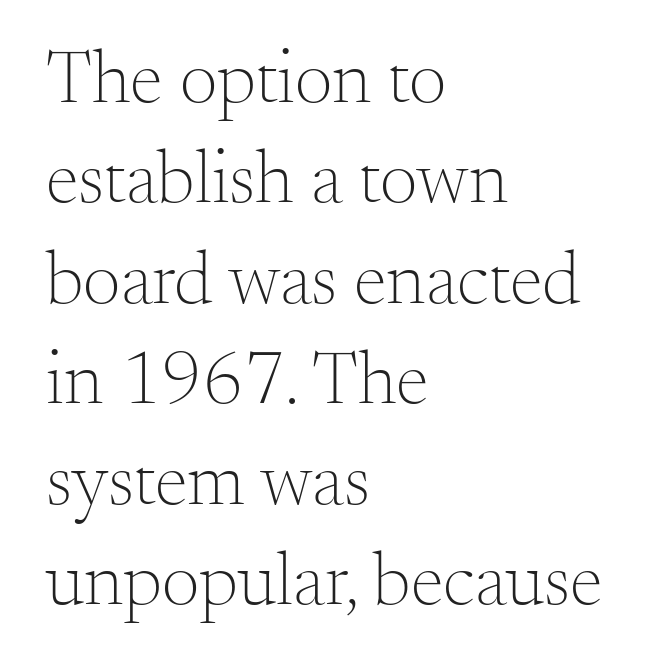
Line spacing here is normal. Is this a sans? No — the strokes have serifs. The lines are quadded left. A clean baseline with only descenders dipping below it. A typesetter would call this proportional, since set widths differ per character.
